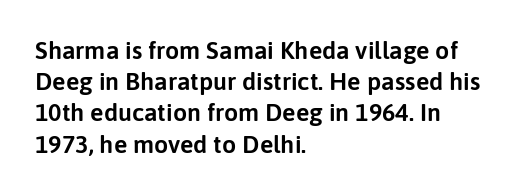
The image shows 25 px text type, upright; set left-aligned, normal line spacing (1.25x), normal letter spacing, not underlined.
